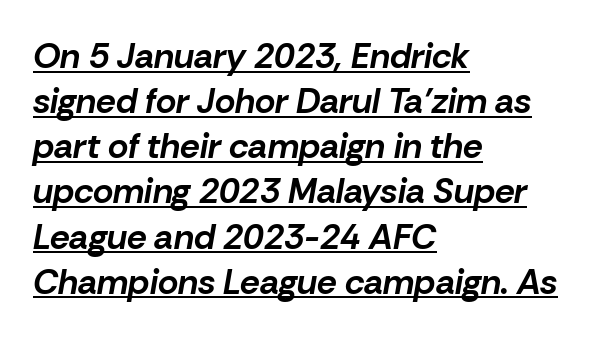
{"italic": "yes", "lean": "right", "slant_degrees": 10, "bold": "yes", "weight": "bold", "width": "normal", "stroke_contrast": "low", "x_height": "medium", "monospaced": "no", "underline": "yes", "align": "left", "line_spacing": "normal", "line_spacing_ratio": 1.29, "letter_spacing": "normal", "letter_spacing_em": 0.0, "glyph_px": 35}
